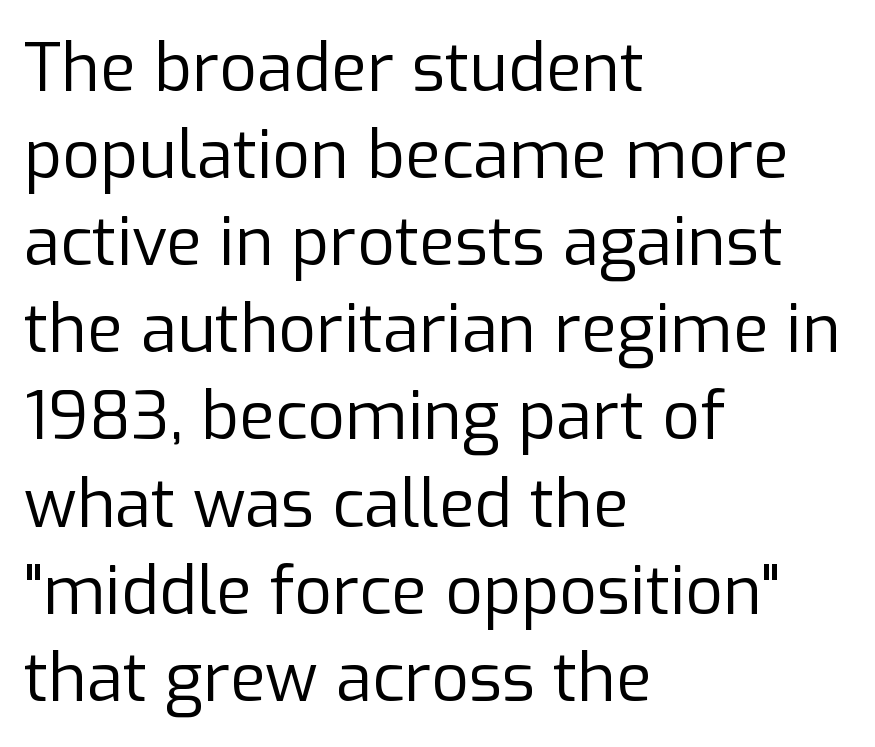
Quick note: underline off. In terms of letterspacing, this is plain default setting. Note the varied advance widths — an 'i' is clearly narrower than an 'm'. If you drew a line through each stem, it would be perfectly vertical. Horizontal bands of white between lines are of average thickness.
